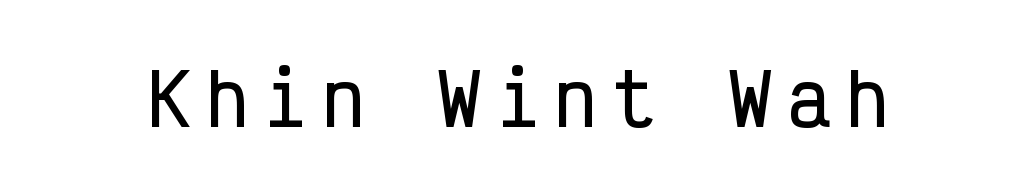
The image shows 71 px condensed sans-serif type, upright, monospaced; set unusually wide letter spacing (+0.22 em), not underlined; low stroke contrast and a medium x-height.
